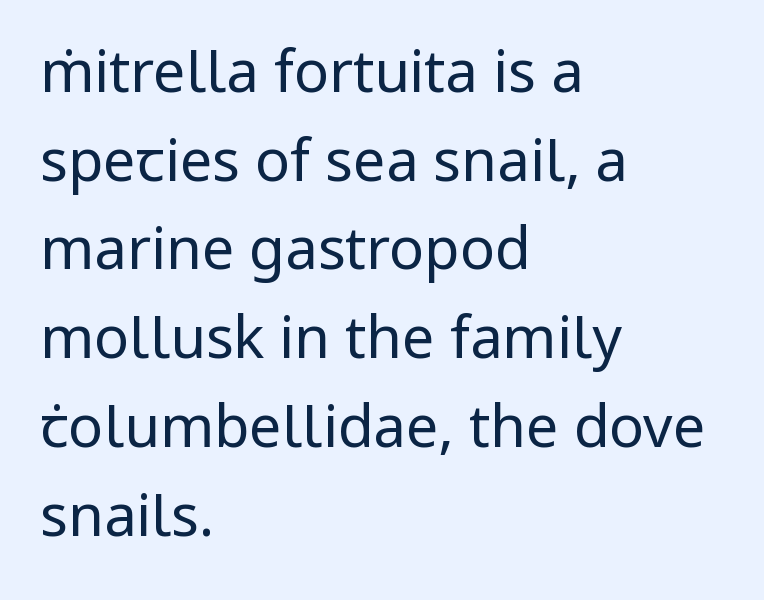
The image shows 58 px regular-weight sans-serif type, upright; set left-aligned, normal line spacing (1.53x), normal letter spacing, not underlined; low stroke contrast and a medium x-height.
